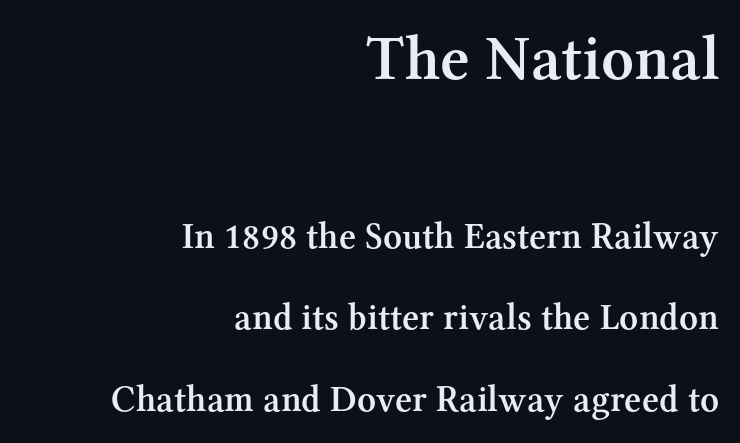
Q: Is the text bold? A: Semi-bold.
Q: Is the text italic (slanted)? A: No, it is upright.
Q: Is the typeface a serif or a sans-serif typeface? A: Serif.
Q: Is the text underlined? A: No.
Q: How is the paragraph aligned? A: Right-aligned.
Q: Is the spacing between letters normal or unusually wide? A: Normal.
Q: Is the spacing between lines tight, normal or loose? A: Loose.
Q: Which block of text is set in a larger size, the first (top) or the second (bottom)? A: The first (top) one.
Q: Width (condensed, normal, or wide)? A: Normal.
Q: Stroke contrast? A: Medium.
Q: x-height? A: Medium.
Q: Monospaced? A: No.
